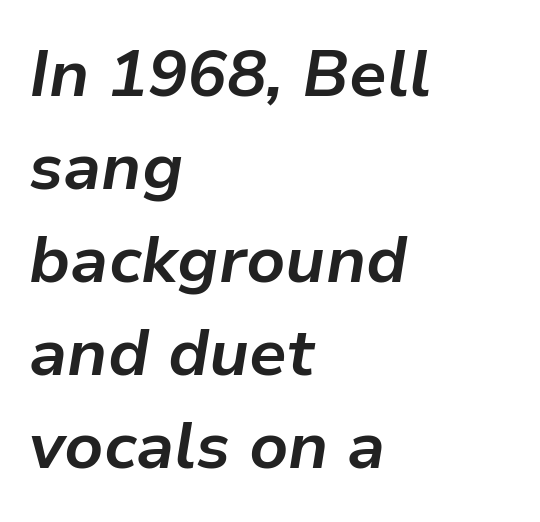
Varying glyph widths throughout — classic text-font behaviour. Just letters on the line, the space beneath them empty. Line beginnings align vertically; line endings do not. Notice how thick the strokes are: this is what a full bold looks like.
